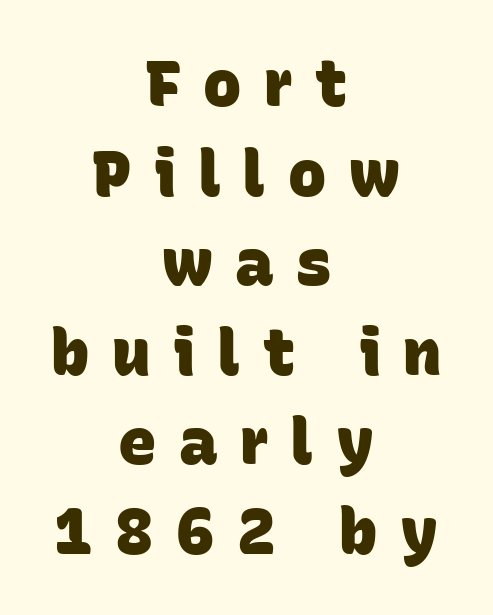
Students, observe: this is what conventionally led text looks like. Nobody drew a line under any word here. Look at the bottom of the vertical strokes: they stop flat, with no serifs. Each glyph is drawn with heavy, bold strokes. Proportional: the letters do not fall into vertical columns. The compositor balanced each line on the midline.
